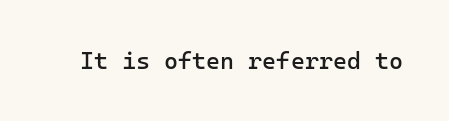
The image shows 24 px text type, upright; set normal letter spacing, not underlined.
